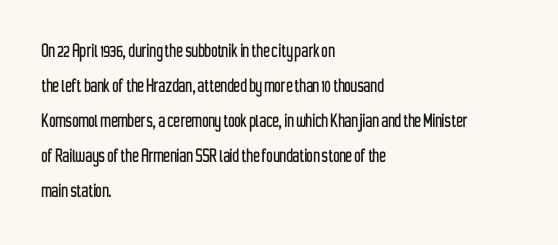
Q: Is the text italic (slanted)? A: No, it is upright.
Q: Is the text underlined? A: No.
Q: How is the paragraph aligned? A: Left-aligned.
Q: Is the spacing between letters normal or unusually wide? A: Normal.
Q: Is the spacing between lines tight, normal or loose? A: Normal.
